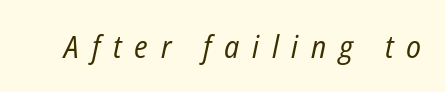
{"italic": "yes", "lean": "right", "slant_degrees": 12, "bold": "no", "weight": "regular", "width": "condensed", "stroke_contrast": "low", "x_height": "medium", "monospaced": "no", "underline": "no", "letter_spacing": "wide", "letter_spacing_em": 0.41, "glyph_px": 31}
